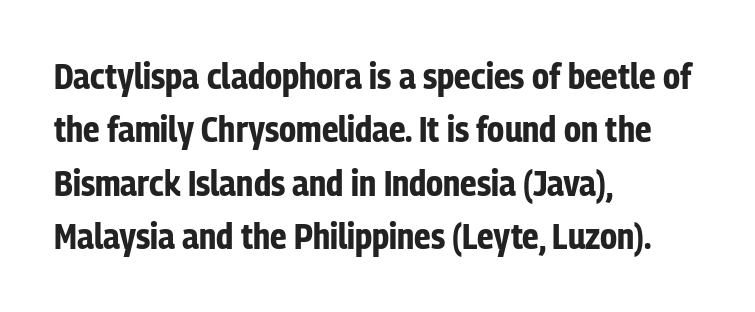
{"serif": "no", "italic": "no", "bold": "yes", "weight": "bold", "width": "condensed", "stroke_contrast": "low", "x_height": "medium", "monospaced": "no", "underline": "no", "align": "left", "line_spacing": "normal", "line_spacing_ratio": 1.48, "letter_spacing": "normal", "letter_spacing_em": 0.0, "glyph_px": 36}
